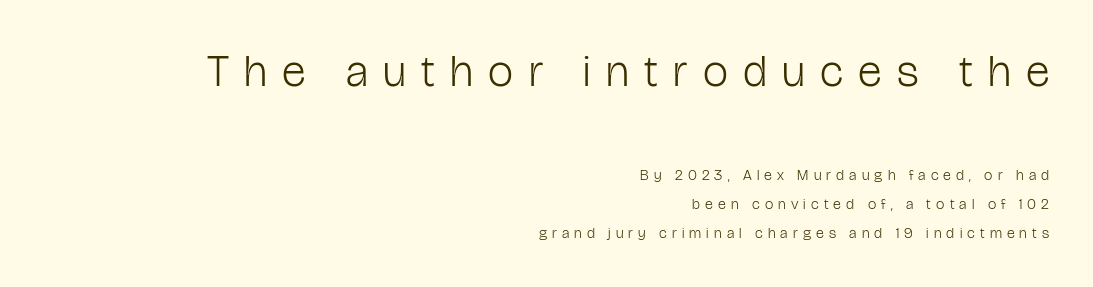
{"serif": "no", "italic": "no", "bold": "no", "weight": "light", "width": "condensed", "stroke_contrast": "low", "x_height": "medium", "monospaced": "no", "underline": "no", "align": "right", "line_spacing": "loose", "line_spacing_ratio": 1.92, "letter_spacing": "wide", "letter_spacing_em": 0.34, "larger_block": "first", "size_ratio": 3.0, "glyph_px": 45}
